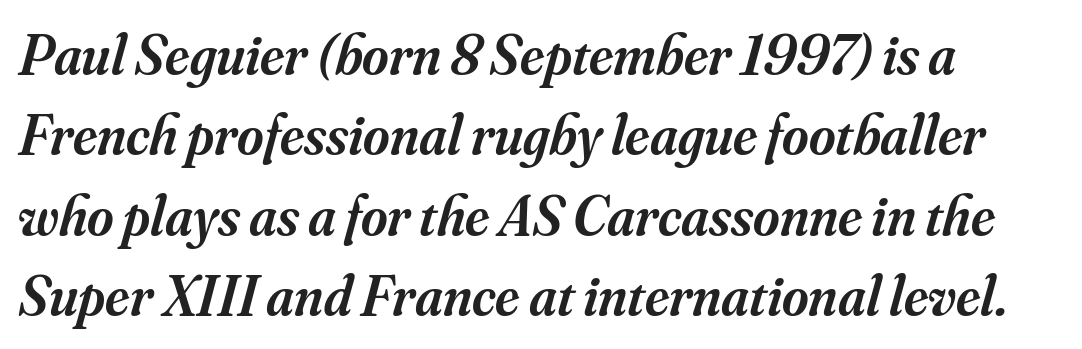
{"serif": "yes", "italic": "yes", "lean": "right", "slant_degrees": 16, "bold": "semi", "weight": "semibold", "width": "normal", "stroke_contrast": "medium", "x_height": "small", "monospaced": "no", "underline": "no", "align": "left", "line_spacing": "normal", "line_spacing_ratio": 1.41, "letter_spacing": "normal", "letter_spacing_em": 0.0, "glyph_px": 57}
